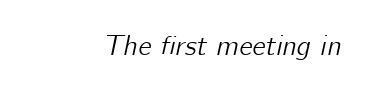
The image shows 28 px text type, italic (leaning right); set normal letter spacing, not underlined; low stroke contrast and a medium x-height.
